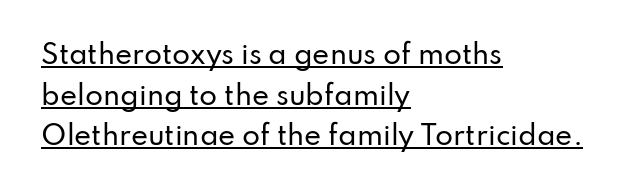
The passage shown is underscored from start to finish. The letters stand upright; this is a roman face. One glance says typical: line gaps are just what's usual. Each line starts at the same left margin while the right side varies. This sample uses plain, unmodified letter spacing.
